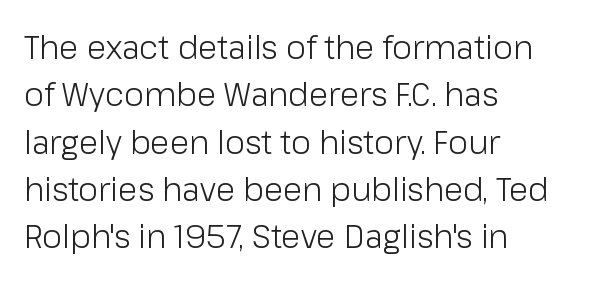
{"serif": "no", "italic": "no", "bold": "no", "weight": "light", "width": "normal", "stroke_contrast": "low", "x_height": "medium", "monospaced": "no", "underline": "no", "align": "left", "line_spacing": "normal", "line_spacing_ratio": 1.48, "letter_spacing": "normal", "letter_spacing_em": 0.0, "glyph_px": 32}
